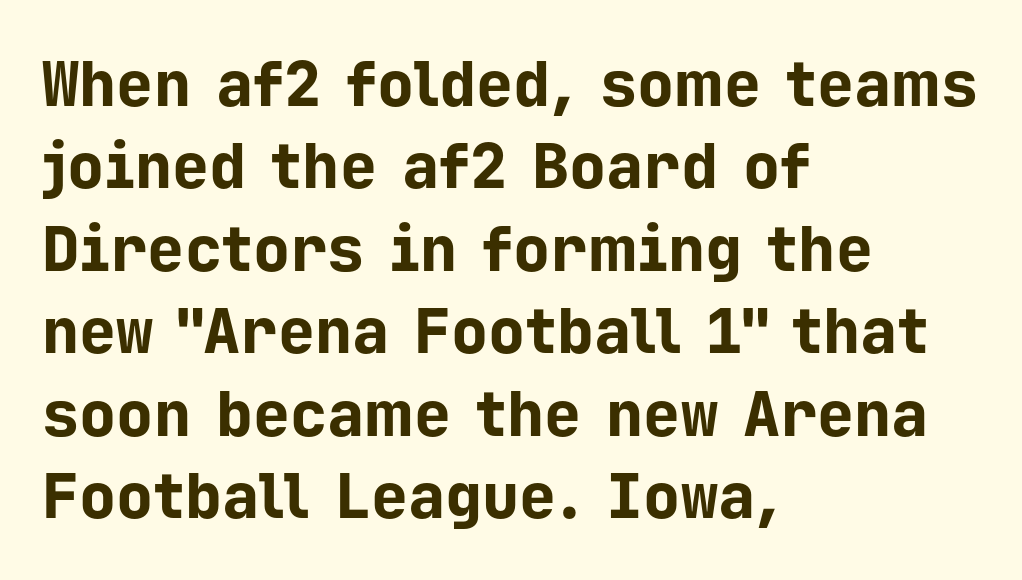
{"serif": "no", "italic": "no", "bold": "yes", "weight": "bold", "width": "normal", "stroke_contrast": "low", "x_height": "medium", "monospaced": "yes", "underline": "no", "align": "left", "line_spacing": "normal", "line_spacing_ratio": 1.33, "letter_spacing": "normal", "letter_spacing_em": 0.0, "glyph_px": 62}
